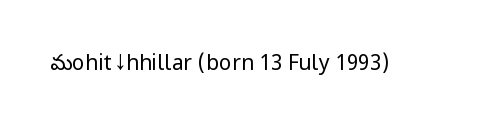
Q: Is the text bold? A: No.
Q: Is the text italic (slanted)? A: No, it is upright.
Q: Is the text underlined? A: No.
Q: Is the spacing between letters normal or unusually wide? A: Normal.
